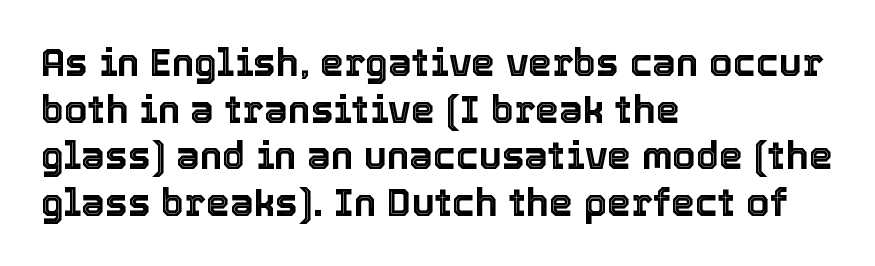
Q: Is the text italic (slanted)? A: No, it is upright.
Q: Is the text underlined? A: No.
Q: How is the paragraph aligned? A: Left-aligned.
Q: Is the spacing between letters normal or unusually wide? A: Normal.
Q: Width (condensed, normal, or wide)? A: Normal.
Q: x-height? A: Medium.
Q: Monospaced? A: No.
